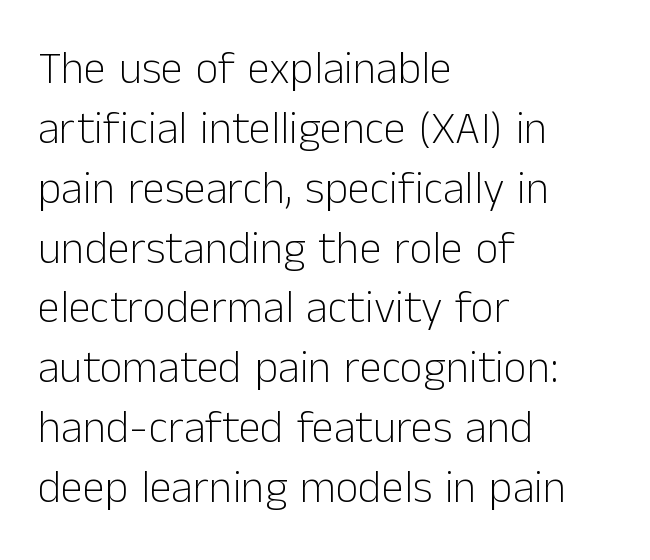
The image shows 45 px light sans-serif type, upright; set left-aligned, normal line spacing (1.33x), normal letter spacing, not underlined; low stroke contrast and a medium x-height.
